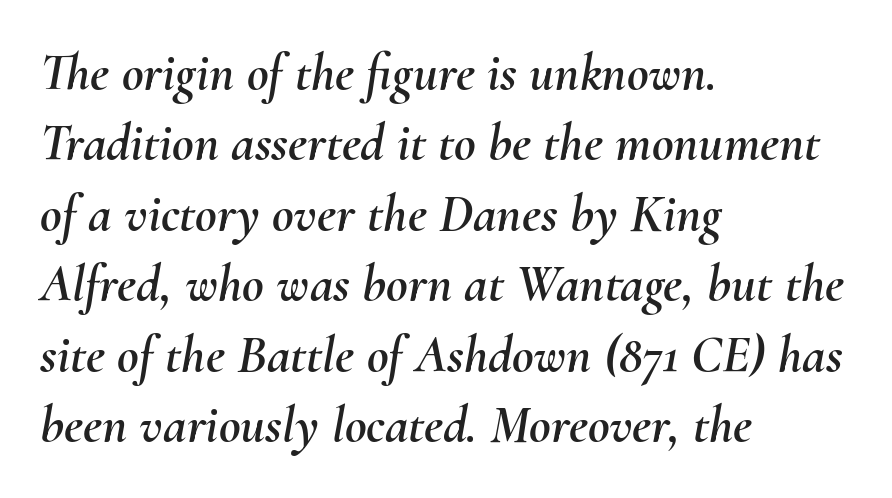
Does the lettering tilt? It does — this is italic. The letters advance in unequal steps, a hallmark of proportional type. Standard letterfit; no display-style spreading of the glyphs. Rows of type keep a routine distance in the vertical direction.
